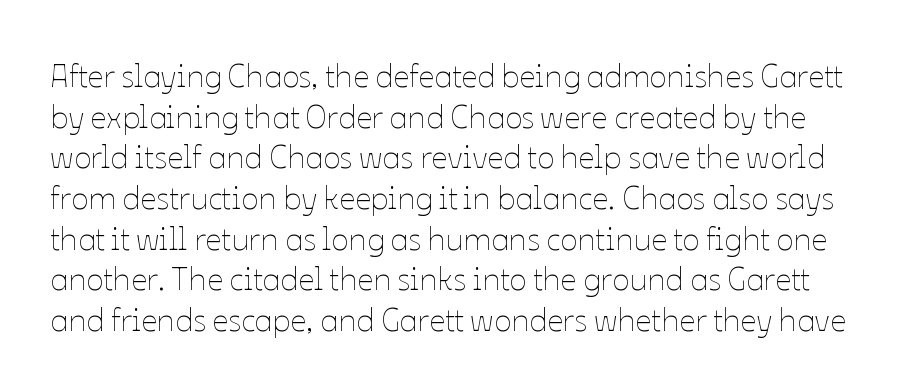
{"italic": "no", "bold": "no", "weight": "thin", "width": "normal", "stroke_contrast": "low", "x_height": "medium", "monospaced": "no", "underline": "no", "line_spacing": "normal", "line_spacing_ratio": 1.27, "letter_spacing": "normal", "letter_spacing_em": 0.0, "glyph_px": 32}
